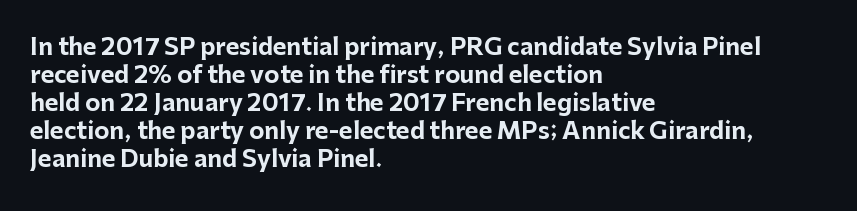
{"italic": "no", "bold": "yes", "underline": "no", "align": "left", "line_spacing_ratio": 1.22, "letter_spacing": "normal", "letter_spacing_em": 0.0, "glyph_px": 23}
